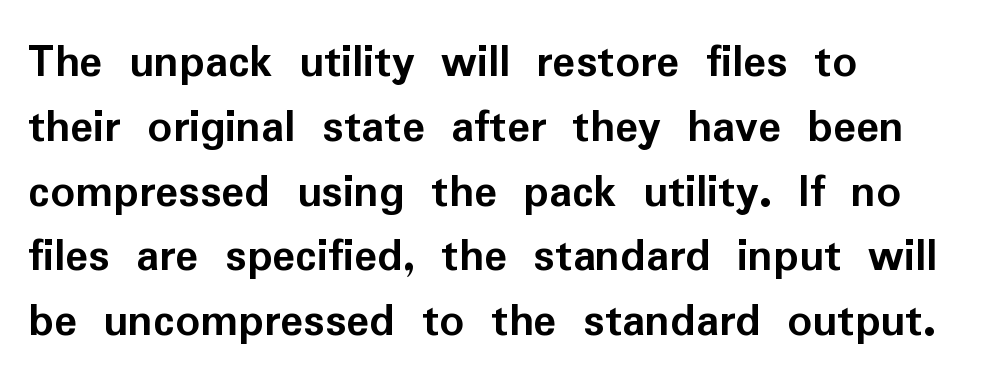
Q: Is the text bold? A: Yes.
Q: Is the text italic (slanted)? A: No, it is upright.
Q: Is the typeface a serif or a sans-serif typeface? A: Sans-serif.
Q: Is the text underlined? A: No.
Q: How is the paragraph aligned? A: Left-aligned.
Q: Is the spacing between letters normal or unusually wide? A: Normal.
Q: Is the spacing between lines tight, normal or loose? A: Normal.
Q: Width (condensed, normal, or wide)? A: Normal.
Q: Stroke contrast? A: Low.
Q: x-height? A: Medium.
Q: Monospaced? A: No.
